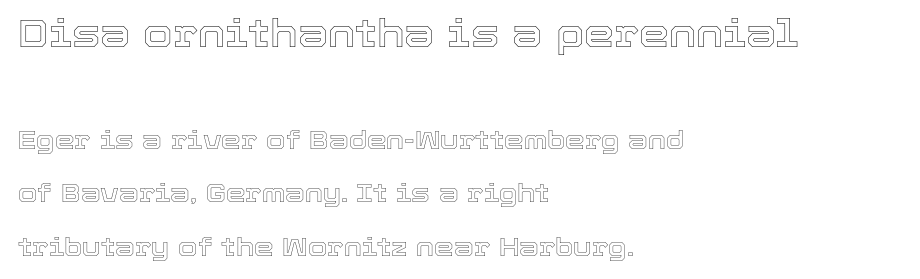
Q: Is the text italic (slanted)? A: No, it is upright.
Q: Is the text underlined? A: No.
Q: How is the paragraph aligned? A: Left-aligned.
Q: Is the spacing between letters normal or unusually wide? A: Normal.
Q: Is the spacing between lines tight, normal or loose? A: Loose.
Q: Which block of text is set in a larger size, the first (top) or the second (bottom)? A: The first (top) one.
Q: Width (condensed, normal, or wide)? A: Normal.
Q: x-height? A: Medium.
Q: Monospaced? A: No.
